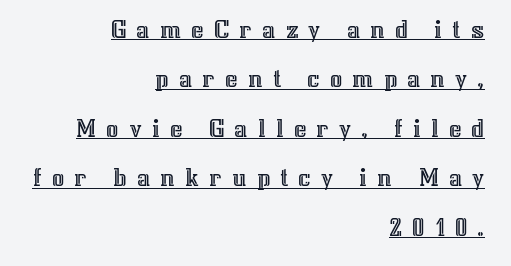
Q: Is the text italic (slanted)? A: No, it is upright.
Q: Is the text underlined? A: Yes.
Q: How is the paragraph aligned? A: Right-aligned.
Q: Is the spacing between letters normal or unusually wide? A: Unusually wide.
